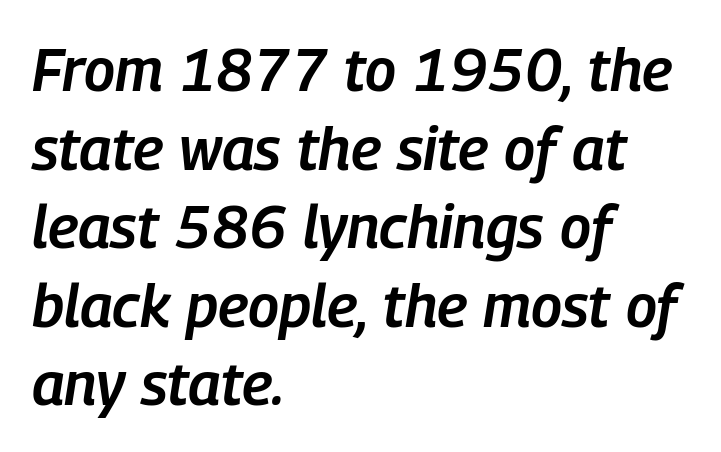
Q: Is the text bold? A: Semi-bold.
Q: Is the text italic (slanted)? A: Yes, it leans right by about 9 degrees.
Q: Is the text underlined? A: No.
Q: How is the paragraph aligned? A: Left-aligned.
Q: Is the spacing between letters normal or unusually wide? A: Normal.
Q: Is the spacing between lines tight, normal or loose? A: Normal.
Q: Width (condensed, normal, or wide)? A: Condensed.
Q: Stroke contrast? A: Low.
Q: x-height? A: Medium.
Q: Monospaced? A: No.
